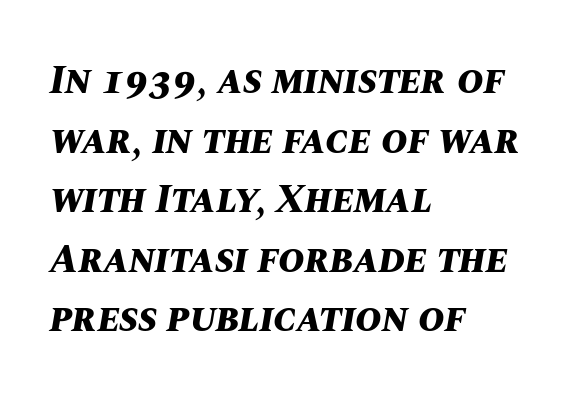
{"italic": "yes", "lean": "right", "slant_degrees": 10, "bold": "yes", "weight": "bold", "width": "normal", "stroke_contrast": "medium", "x_height": "large", "monospaced": "no", "underline": "no", "align": "left", "line_spacing": "normal", "line_spacing_ratio": 1.49, "letter_spacing": "normal", "letter_spacing_em": 0.0, "glyph_px": 40}
